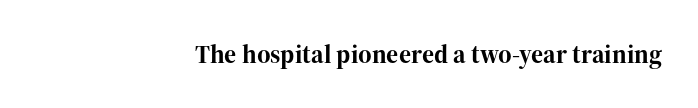
The image shows 26 px bold type, upright; set right-aligned, normal letter spacing, not underlined.
